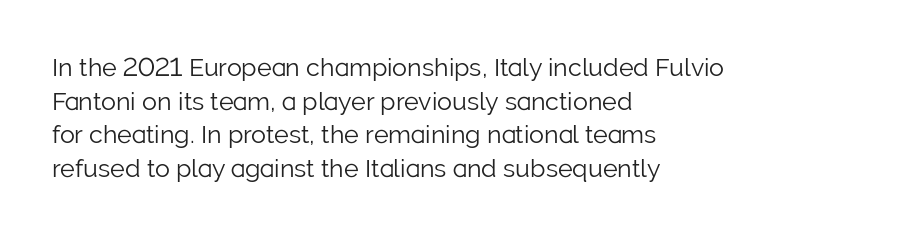
Honestly, there is no underline to notice here at all. When letters stand straight like this, we call the style roman or upright. The passage shown stacks its lines at a standard gap. Horizontal alignment here is leftward, the default for most running prose. Ink coverage per letter is moderate at most.
